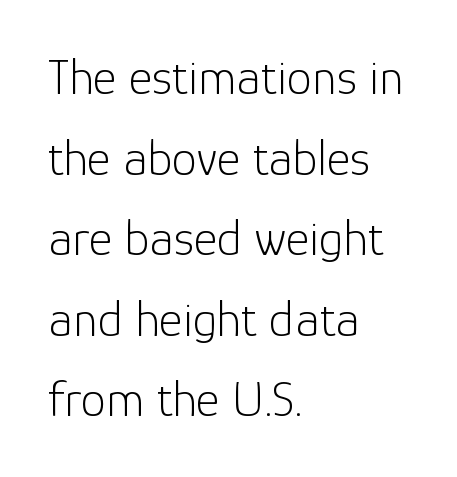
{"serif": "no", "italic": "no", "bold": "no", "weight": "light", "width": "normal", "stroke_contrast": "low", "x_height": "medium", "monospaced": "no", "underline": "no", "align": "left", "line_spacing": "normal", "line_spacing_ratio": 1.58, "letter_spacing": "normal", "letter_spacing_em": 0.0, "glyph_px": 51}
